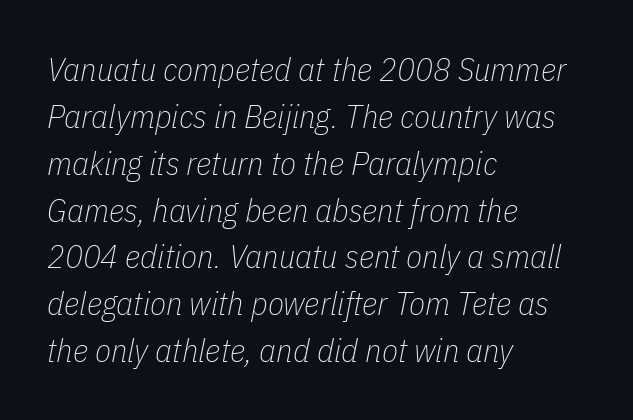
{"italic": "yes", "lean": "right", "slant_degrees": 11, "bold": "no", "weight": "thin", "width": "condensed", "stroke_contrast": "low", "x_height": "medium", "monospaced": "no", "underline": "no", "align": "left", "line_spacing": "normal", "line_spacing_ratio": 1.42, "letter_spacing": "normal", "letter_spacing_em": 0.0, "glyph_px": 33}
